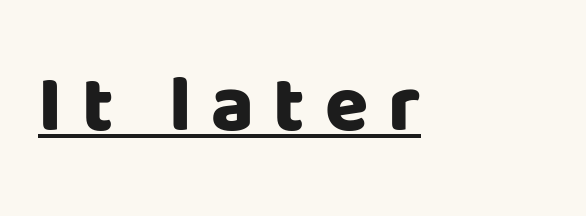
One-word summary of the alignment: left. The type sits square on the baseline with zero lean. Typographic density is high because the face is bold. Someone cranked the tracking dial way up on this one. You could not count columns in this text — the font is proportionally spaced. Stroke terminals: plain, sans-serif.
